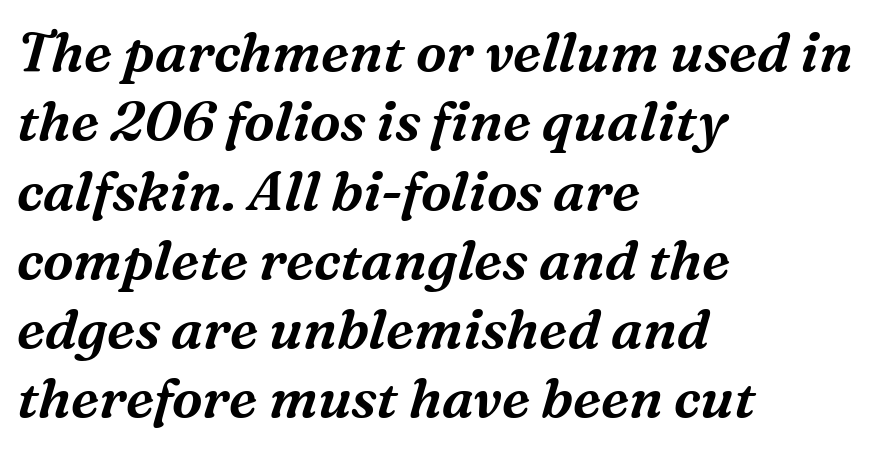
Each letter keeps its own natural width here, so spacing adapts to shape. You can tell from the footed stems that serif type was used. Standard letterfit; no display-style spreading of the glyphs. Casual observation: everything's shoved over to the left.
